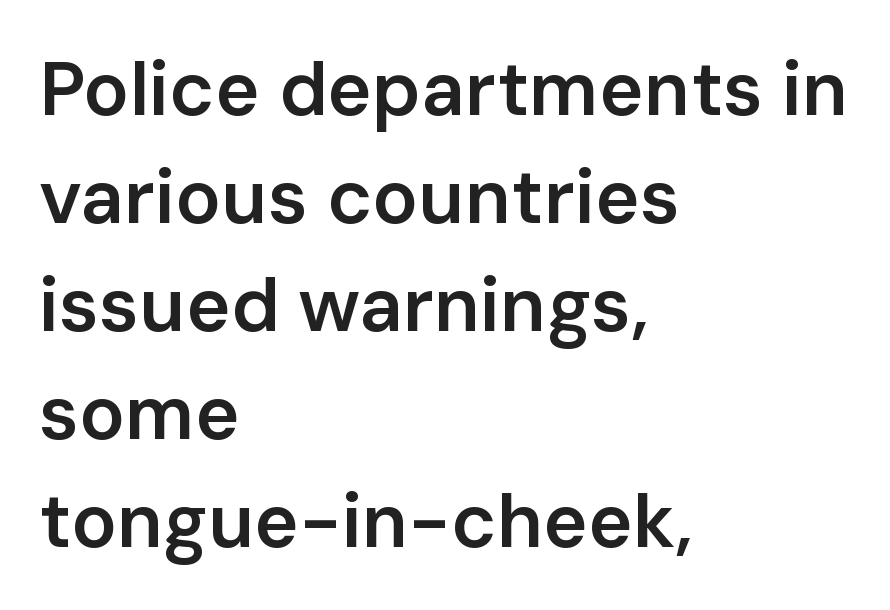
Its strokes are somewhat broadened, the hallmark of semibold type. The glyphs are unaccompanied by any horizontal stroke below them. This is the regular roman posture of the typeface. Is this a fixed-width face? No — the glyphs have proportional, varying widths.
